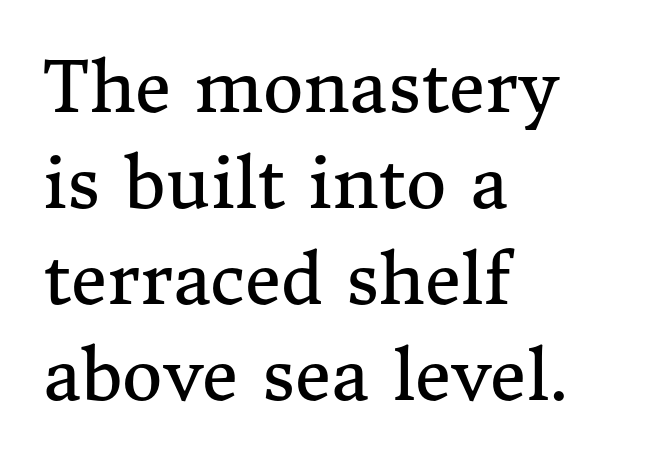
Q: Is the text bold? A: No.
Q: Is the text italic (slanted)? A: No, it is upright.
Q: Is the typeface a serif or a sans-serif typeface? A: Serif.
Q: Is the text underlined? A: No.
Q: How is the paragraph aligned? A: Left-aligned.
Q: Is the spacing between letters normal or unusually wide? A: Normal.
Q: Is the spacing between lines tight, normal or loose? A: Normal.
Q: Width (condensed, normal, or wide)? A: Normal.
Q: Stroke contrast? A: Medium.
Q: x-height? A: Medium.
Q: Monospaced? A: No.
